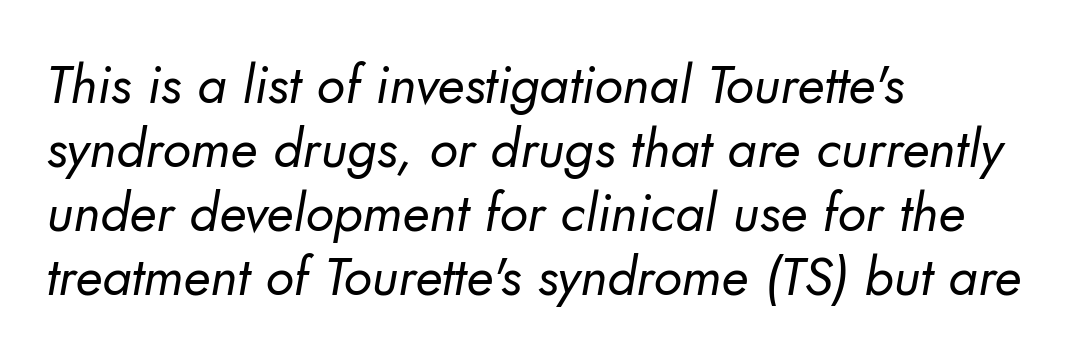
The gap between lines stays unmarked. Compared with typical body copy, the letter spacing here is the same. Serif or sans? Sans — the stroke terminals are bare. The weight would be labelled regular, book, light, or lighter still.
